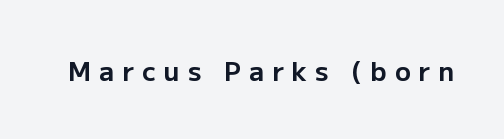
The image shows 26 px bold type, upright; set unusually wide letter spacing (+0.31 em), not underlined.
